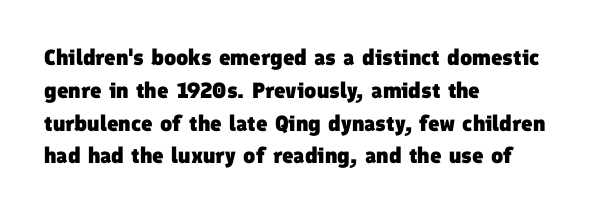
The horizontal fit of the characters is conventional and even. Every row of glyphs begins at an identical x-position on the left. Descenders are the only things crossing below the line. The leading is moderate, giving the passage an even texture. Heavy-handed strokes throughout: this text is bold.
